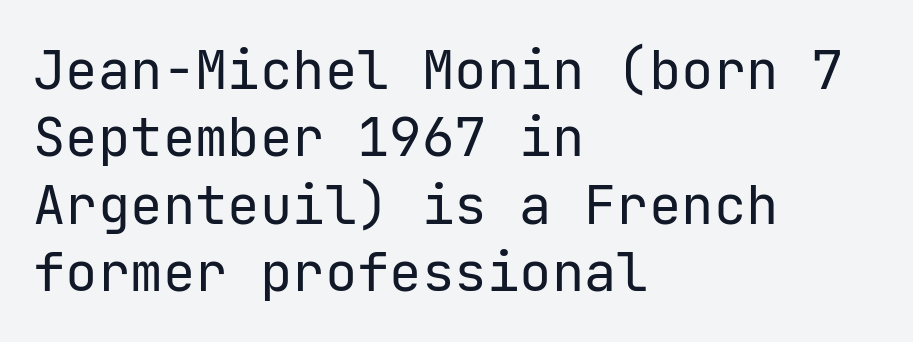
The image shows 54 px regular-weight sans-serif type, upright; set left-aligned, normal line spacing (1.25x), normal letter spacing, not underlined; low stroke contrast and a medium x-height.
